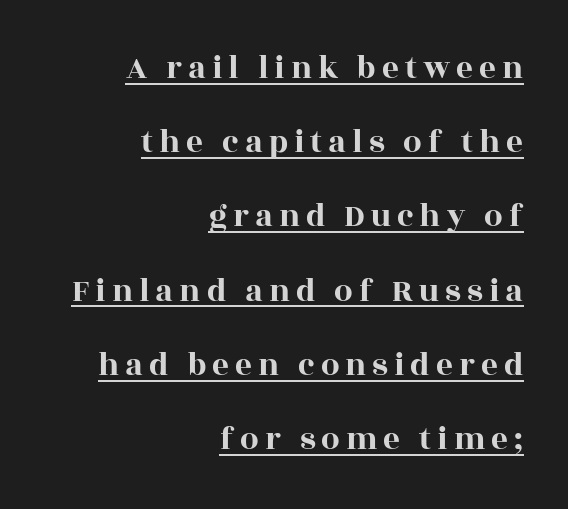
In terms of posture, this sample is upright. Regarding leading, the lines here are spaced well apart. Descenders here cross a horizontal rule under the line. Do the characters align in a grid? No, the font is proportional.
